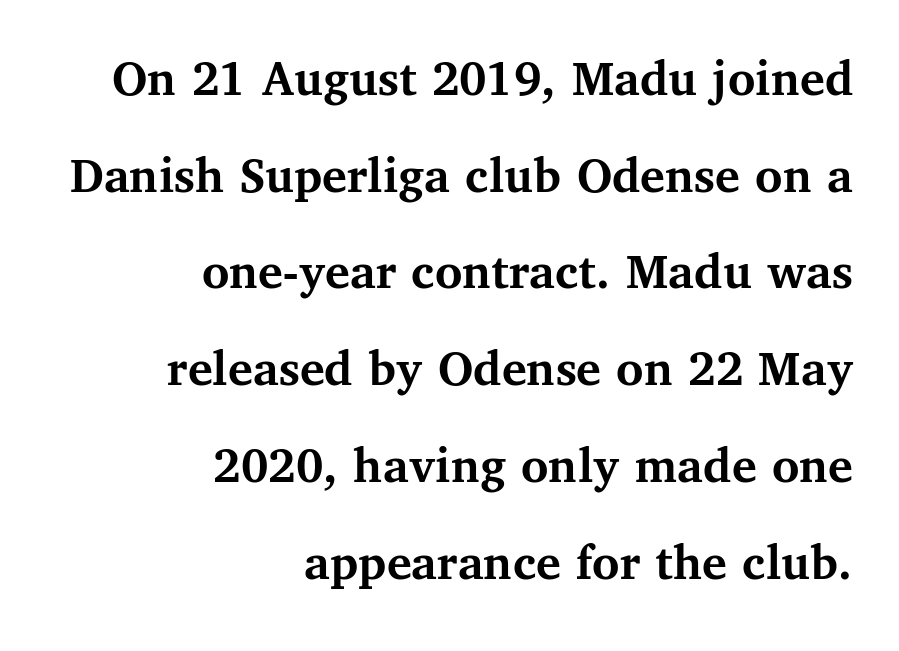
The strip under each line holds only bare page. Which margin do the lines hug? The right one — the left edge is uneven. Set as a true bold cut, around the 700 mark. Type style note: has serifs. The letters stand upright; this is a roman face. This rendering leaves character spacing at its baseline value.
